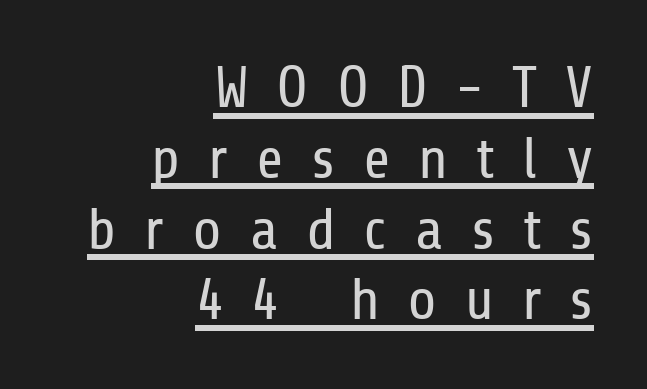
Q: Is the text bold? A: No.
Q: Is the text italic (slanted)? A: No, it is upright.
Q: Is the typeface a serif or a sans-serif typeface? A: Sans-serif.
Q: Is the text underlined? A: Yes.
Q: How is the paragraph aligned? A: Right-aligned.
Q: Is the spacing between letters normal or unusually wide? A: Unusually wide.
Q: Width (condensed, normal, or wide)? A: Condensed.
Q: Stroke contrast? A: Low.
Q: x-height? A: Medium.
Q: Monospaced? A: No.
